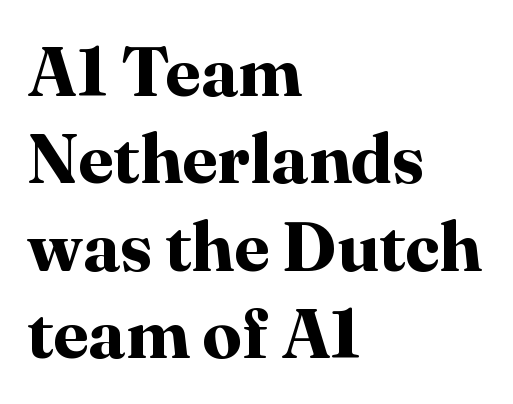
Q: Is the text bold? A: Yes.
Q: Is the text italic (slanted)? A: No, it is upright.
Q: Is the typeface a serif or a sans-serif typeface? A: Serif.
Q: Is the text underlined? A: No.
Q: How is the paragraph aligned? A: Left-aligned.
Q: Is the spacing between letters normal or unusually wide? A: Normal.
Q: Is the spacing between lines tight, normal or loose? A: Normal.
Q: Width (condensed, normal, or wide)? A: Normal.
Q: Stroke contrast? A: High.
Q: x-height? A: Medium.
Q: Monospaced? A: No.
